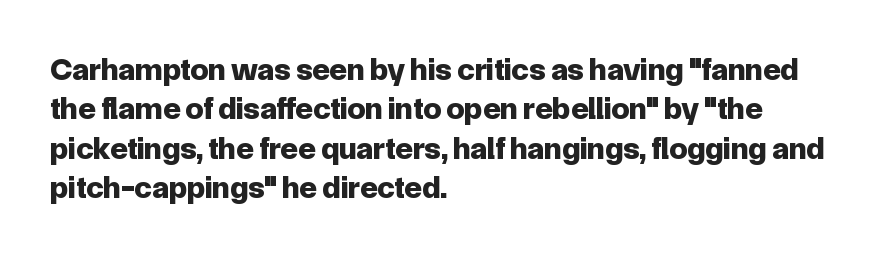
The image shows 32 px bold sans-serif type, upright; set left-aligned, line spacing 1.23x, normal letter spacing, not underlined; low stroke contrast and a medium x-height.
